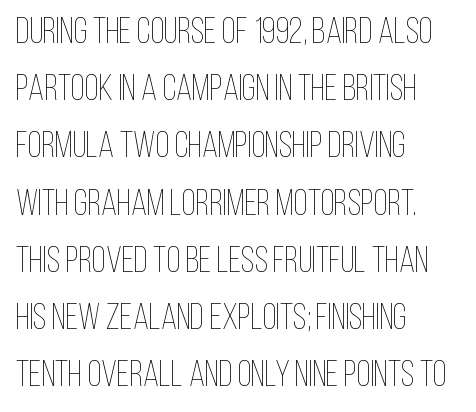
The image shows 36 px thin, condensed type, upright; set left-aligned, normal line spacing (1.59x), normal letter spacing, not underlined; low stroke contrast and a large x-height.
